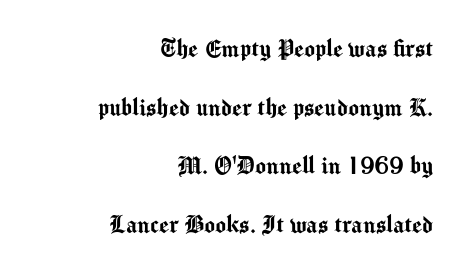
The image shows 28 px sans-serif type, upright; set right-aligned, loose line spacing (2.09x), normal letter spacing, not underlined; medium stroke contrast and a medium x-height.
